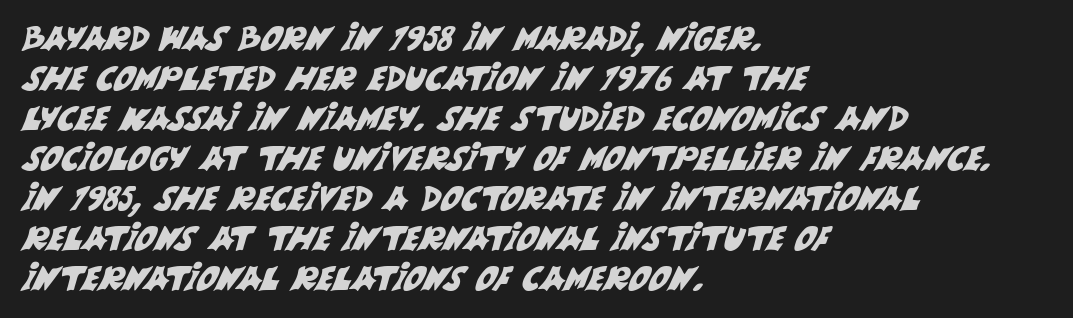
{"serif": "no", "width": "normal", "stroke_contrast": "medium", "x_height": "large", "monospaced": "no", "underline": "no", "align": "left", "line_spacing_ratio": 1.21, "letter_spacing": "normal", "letter_spacing_em": 0.0, "glyph_px": 33}
